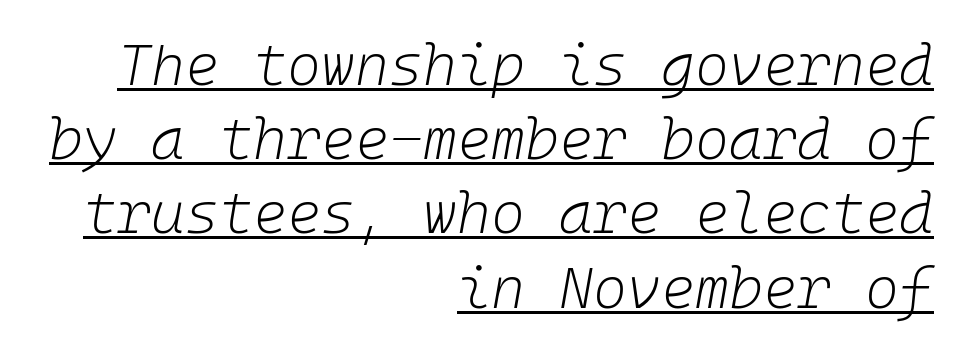
Q: Is the text bold? A: No.
Q: Is the text italic (slanted)? A: Yes, it leans right by about 10 degrees.
Q: Is the text underlined? A: Yes.
Q: How is the paragraph aligned? A: Right-aligned.
Q: Is the spacing between letters normal or unusually wide? A: Normal.
Q: Is the spacing between lines tight, normal or loose? A: Normal.
Q: Width (condensed, normal, or wide)? A: Normal.
Q: Stroke contrast? A: Low.
Q: x-height? A: Medium.
